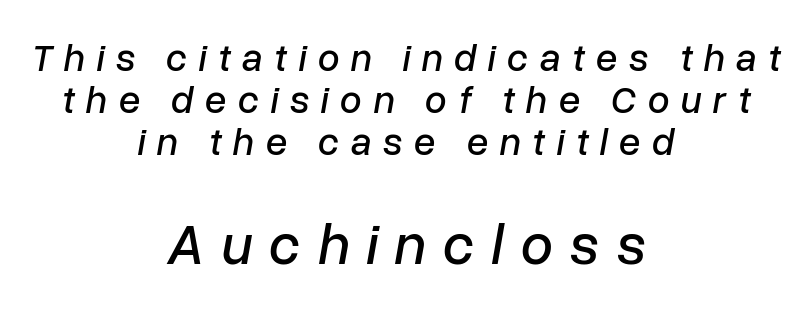
Q: Is the text italic (slanted)? A: Yes, it leans right by about 10 degrees.
Q: Is the text underlined? A: No.
Q: How is the paragraph aligned? A: Centered.
Q: Is the spacing between letters normal or unusually wide? A: Unusually wide.
Q: Is the spacing between lines tight, normal or loose? A: Tight.
Q: Which block of text is set in a larger size, the first (top) or the second (bottom)? A: The second (bottom) one.
Q: Width (condensed, normal, or wide)? A: Normal.
Q: Stroke contrast? A: Low.
Q: x-height? A: Medium.
Q: Monospaced? A: No.
